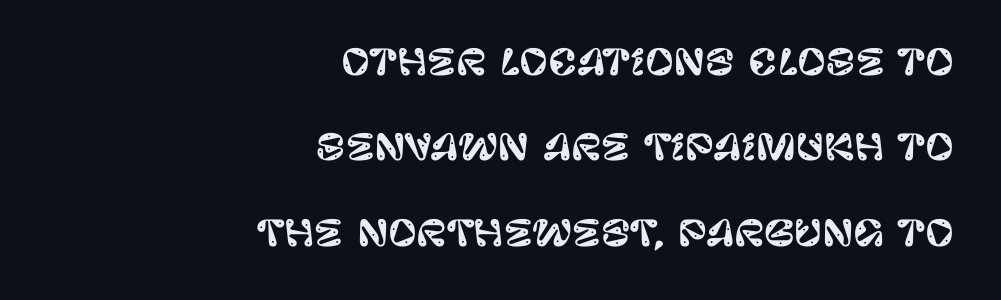
The image shows 35 px sans-serif type; set right-aligned, loose line spacing (2.44x), normal letter spacing, not underlined; low stroke contrast and a large x-height.
